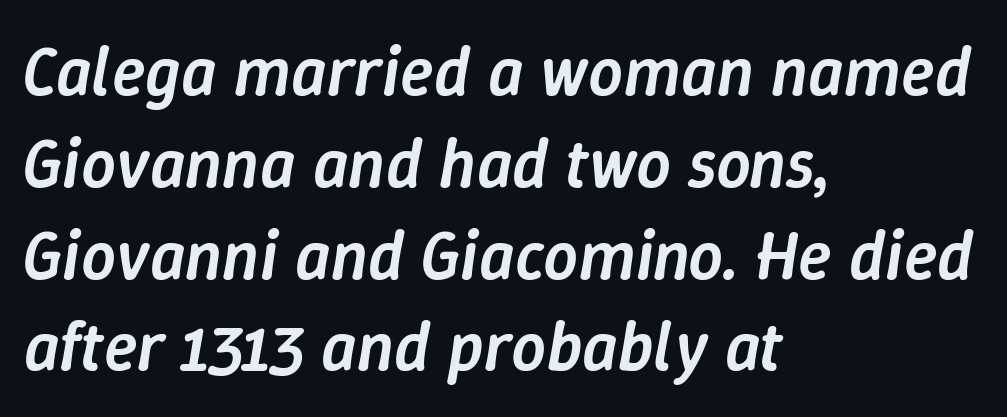
Q: Is the text bold? A: Semi-bold.
Q: Is the text italic (slanted)? A: Yes, it leans right by about 9 degrees.
Q: Is the text underlined? A: No.
Q: How is the paragraph aligned? A: Left-aligned.
Q: Is the spacing between letters normal or unusually wide? A: Normal.
Q: Is the spacing between lines tight, normal or loose? A: Normal.
Q: Width (condensed, normal, or wide)? A: Normal.
Q: Stroke contrast? A: Low.
Q: x-height? A: Medium.
Q: Monospaced? A: No.
